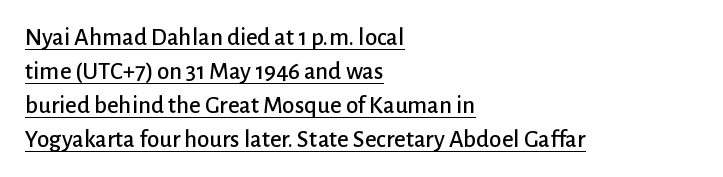
The image shows 25 px text type, upright; set left-aligned, normal line spacing (1.36x), normal letter spacing, underlined.
